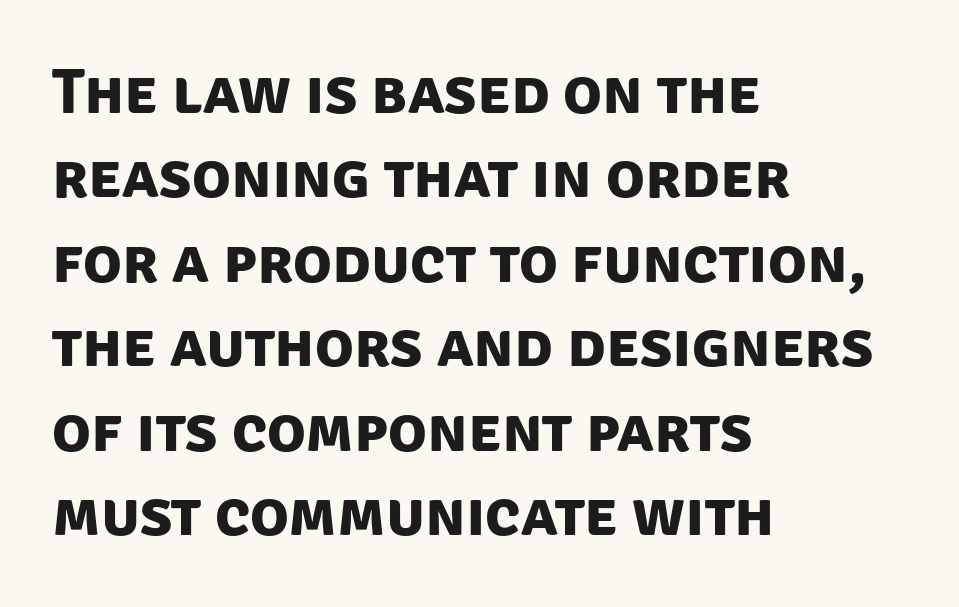
{"serif": "no", "bold": "yes", "weight": "bold", "width": "normal", "stroke_contrast": "low", "x_height": "large", "monospaced": "no", "underline": "no", "align": "left", "line_spacing": "normal", "line_spacing_ratio": 1.32, "letter_spacing": "normal", "letter_spacing_em": 0.0, "glyph_px": 64}
